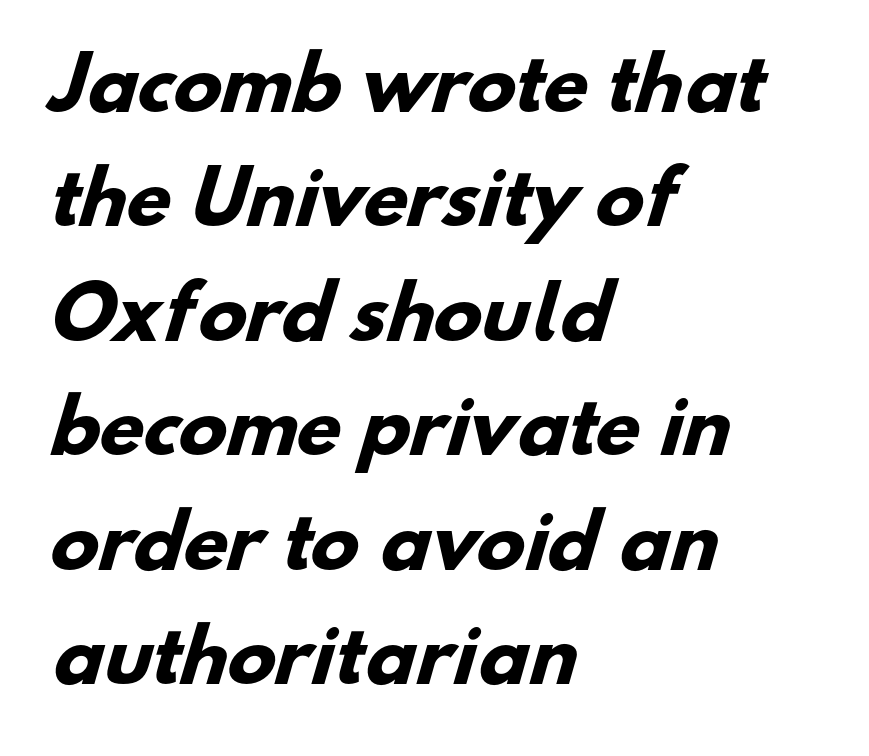
Stroke thickness is high; the sample reads as a true bold. Nobody drew a line under any word here. A typesetter would label this face a sans. Looks like regular typesetting: each glyph gets only the width it needs. Quick note: interline space is typical.
